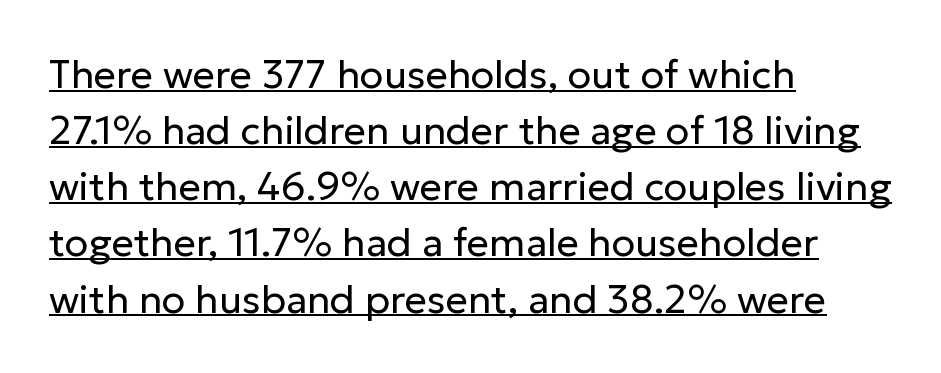
Q: Is the text bold? A: No.
Q: Is the text italic (slanted)? A: No, it is upright.
Q: Is the typeface a serif or a sans-serif typeface? A: Sans-serif.
Q: Is the text underlined? A: Yes.
Q: How is the paragraph aligned? A: Left-aligned.
Q: Is the spacing between letters normal or unusually wide? A: Normal.
Q: Is the spacing between lines tight, normal or loose? A: Normal.
Q: Width (condensed, normal, or wide)? A: Normal.
Q: Stroke contrast? A: Low.
Q: x-height? A: Medium.
Q: Monospaced? A: No.
